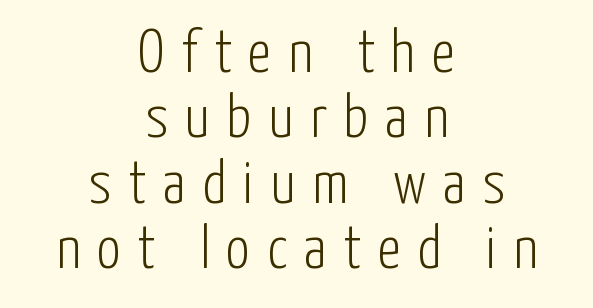
Heaviness? Minimal to ordinary, like unemphasized prose. Are there feet on the stems? There aren't — it's a sans. Look at the tracking — it's clearly loosened, letters drifting apart. The whitespace from short lines is split evenly between both sides.
